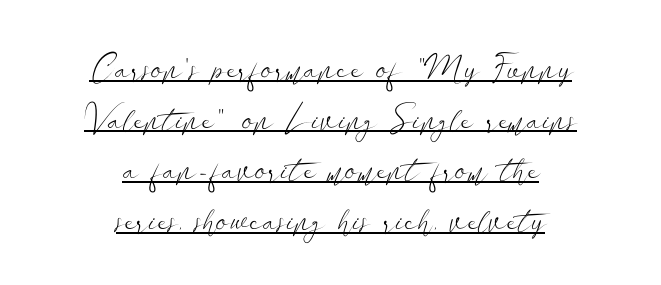
Q: Is the text bold? A: No.
Q: Is the text italic (slanted)? A: Yes.
Q: Is the typeface a serif or a sans-serif typeface? A: Sans-serif.
Q: Is the text underlined? A: Yes.
Q: How is the paragraph aligned? A: Centered.
Q: Is the spacing between letters normal or unusually wide? A: Normal.
Q: Is the spacing between lines tight, normal or loose? A: Normal.
Q: Width (condensed, normal, or wide)? A: Wide.
Q: Stroke contrast? A: Low.
Q: x-height? A: Small.
Q: Monospaced? A: No.
